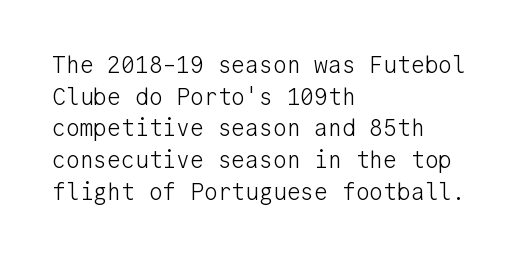
A roman cut, with each character standing at attention. Line spacing here is normal. The text block is weighted toward the left margin, trailing off unevenly rightward. Lines of text with bare space underneath. Nothing unusual about the tracking: characters are spaced as the font intends. A quiet, ordinary-to-light weight characterises the typeface.
